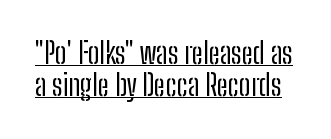
The image shows 29 px regular-weight, condensed sans-serif type, upright; set tight line spacing (1.11x), normal letter spacing, underlined; low stroke contrast and a medium x-height.
